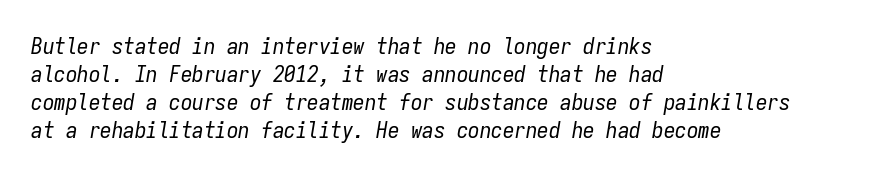
Q: Is the text bold? A: No.
Q: Is the text italic (slanted)? A: Yes, it leans right by about 9 degrees.
Q: Is the text underlined? A: No.
Q: How is the paragraph aligned? A: Left-aligned.
Q: Is the spacing between letters normal or unusually wide? A: Normal.
